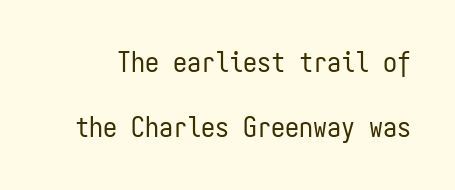
The image shows 28 px regular-weight, condensed sans-serif type, upright, monospaced; set loose line spacing (2.33x), normal letter spacing, not underlined; low stroke contrast and a medium x-height.
